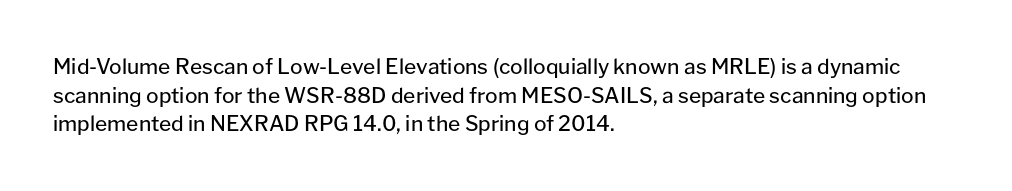
Line beginnings align vertically; line endings do not. Whoever set this chose a conventional vertical rhythm. Stroke mass is kept to a normal reading level or below. Nobody touched the tracking dial on this one.
